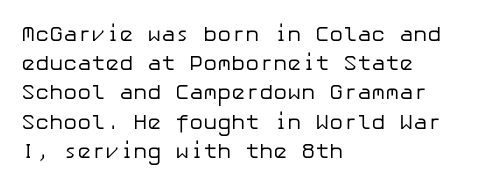
Q: Is the text bold? A: No.
Q: Is the text italic (slanted)? A: No, it is upright.
Q: Is the text underlined? A: No.
Q: How is the paragraph aligned? A: Left-aligned.
Q: Is the spacing between letters normal or unusually wide? A: Normal.
Q: Is the spacing between lines tight, normal or loose? A: Normal.
